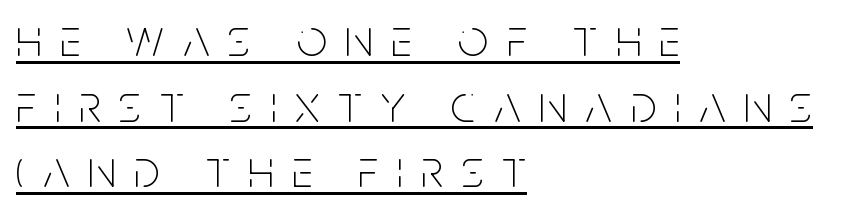
Q: Is the text bold? A: No.
Q: Is the text italic (slanted)? A: No, it is upright.
Q: Is the typeface a serif or a sans-serif typeface? A: Sans-serif.
Q: Is the text underlined? A: Yes.
Q: How is the paragraph aligned? A: Left-aligned.
Q: Is the spacing between letters normal or unusually wide? A: Unusually wide.
Q: Width (condensed, normal, or wide)? A: Condensed.
Q: Stroke contrast? A: Low.
Q: x-height? A: Large.
Q: Monospaced? A: No.
